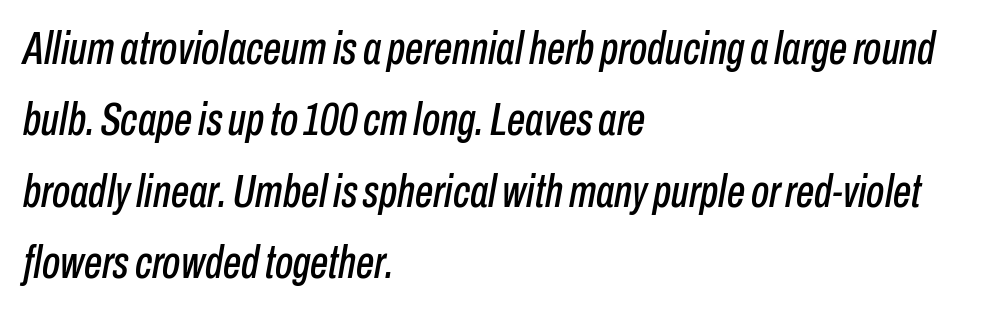
{"italic": "yes", "lean": "right", "slant_degrees": 10, "width": "condensed", "stroke_contrast": "low", "x_height": "medium", "monospaced": "no", "underline": "no", "align": "left", "line_spacing": "normal", "line_spacing_ratio": 1.55, "letter_spacing": "normal", "letter_spacing_em": 0.0, "glyph_px": 46}
